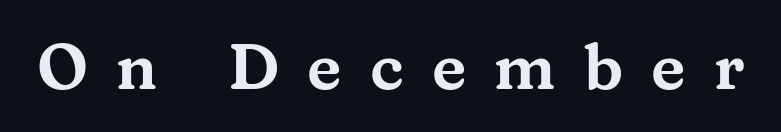
{"serif": "yes", "italic": "no", "width": "wide", "stroke_contrast": "medium", "x_height": "medium", "monospaced": "no", "underline": "no", "letter_spacing": "wide", "letter_spacing_em": 0.44, "glyph_px": 64}
